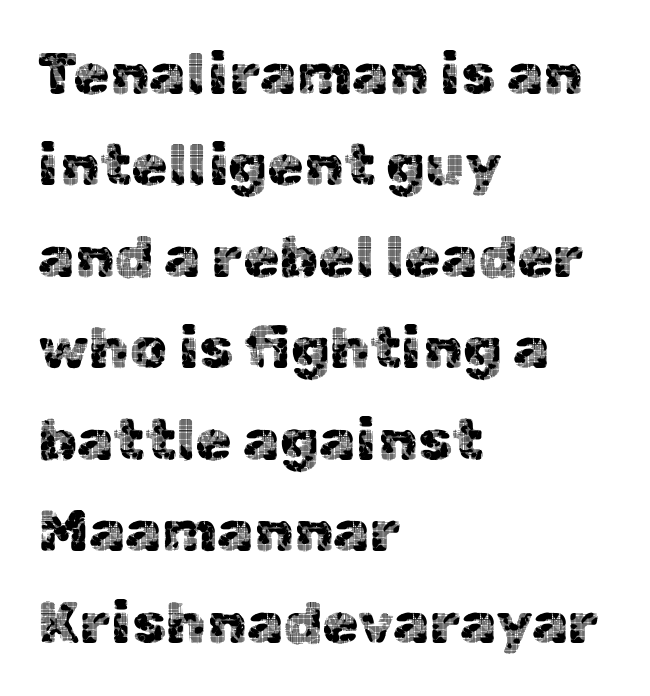
Observe the ordinary spacing: letters are neighbours, not strangers. The letters advance in unequal steps, a hallmark of proportional type. The typesetter chose a ragged-right arrangement here. Evenly set lines give the paragraph a standard silhouette. A typesetter would label this face a sans.
